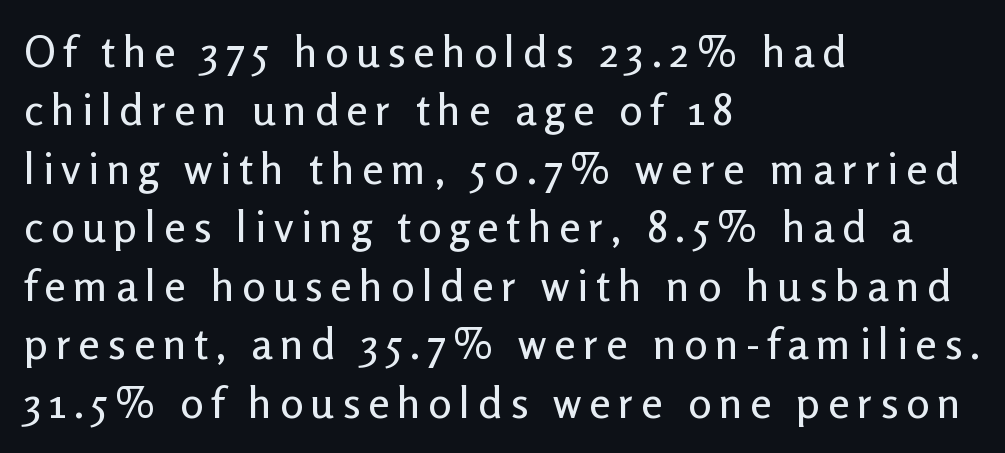
The image shows 43 px sans-serif type, upright; set left-aligned, normal line spacing (1.36x), not underlined; low stroke contrast and a medium x-height.
